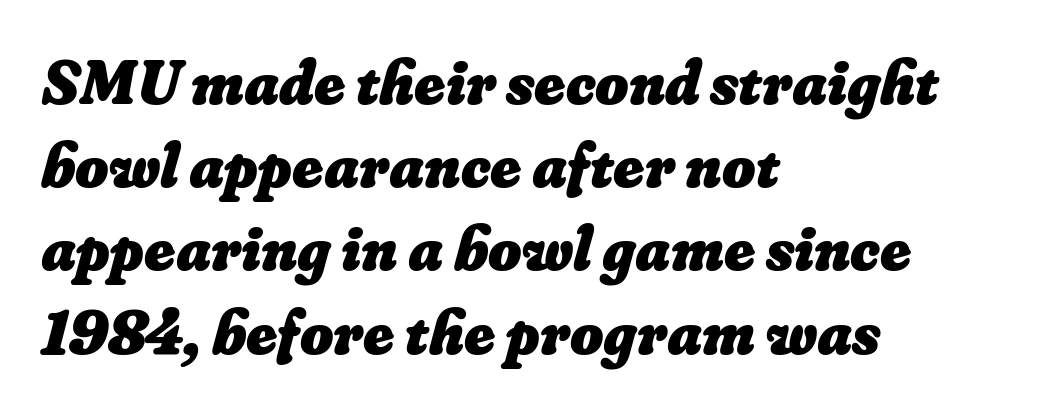
Descender tails drop into unmarked territory. Think of a printed novel: that variable character pitch is what you see here. Horizontal alignment here is leftward, the default for most running prose. What's the leading like? Ordinary, nothing unusual. A dark, heavy texture on the line: the type is bold. Does extra space separate the letters? No, they use regular spacing.
